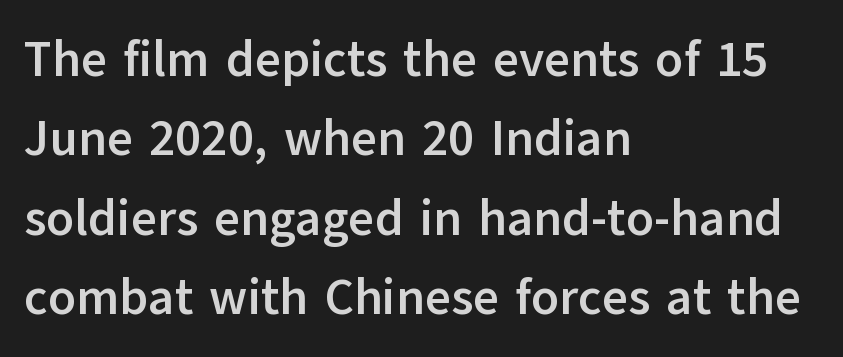
Q: Is the text bold? A: Yes.
Q: Is the text italic (slanted)? A: No, it is upright.
Q: Is the typeface a serif or a sans-serif typeface? A: Sans-serif.
Q: Is the text underlined? A: No.
Q: How is the paragraph aligned? A: Left-aligned.
Q: Is the spacing between letters normal or unusually wide? A: Normal.
Q: Is the spacing between lines tight, normal or loose? A: Normal.
Q: Width (condensed, normal, or wide)? A: Normal.
Q: Stroke contrast? A: Low.
Q: x-height? A: Medium.
Q: Monospaced? A: No.
